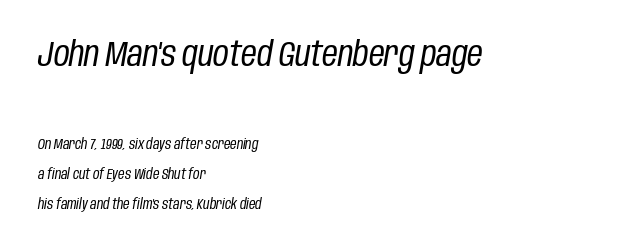
Q: Is the text bold? A: No.
Q: Is the text italic (slanted)? A: Yes, it leans right by about 10 degrees.
Q: Is the text underlined? A: No.
Q: How is the paragraph aligned? A: Left-aligned.
Q: Is the spacing between letters normal or unusually wide? A: Normal.
Q: Is the spacing between lines tight, normal or loose? A: Loose.
Q: Which block of text is set in a larger size, the first (top) or the second (bottom)? A: The first (top) one.
Q: Width (condensed, normal, or wide)? A: Condensed.
Q: Stroke contrast? A: Low.
Q: x-height? A: Large.
Q: Monospaced? A: No.
